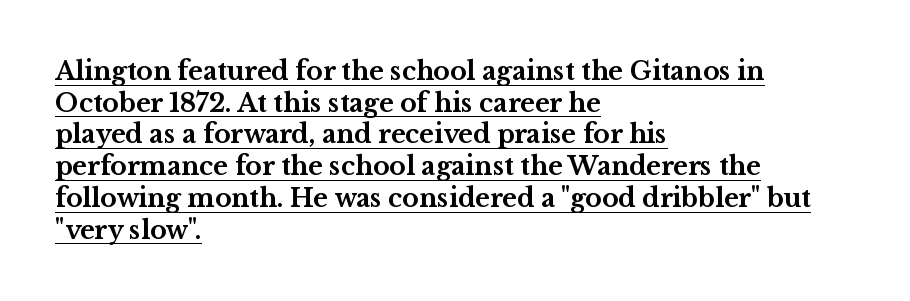
Q: Is the text bold? A: Yes.
Q: Is the text italic (slanted)? A: No, it is upright.
Q: Is the text underlined? A: Yes.
Q: How is the paragraph aligned? A: Left-aligned.
Q: Is the spacing between letters normal or unusually wide? A: Normal.
Q: Is the spacing between lines tight, normal or loose? A: Normal.
